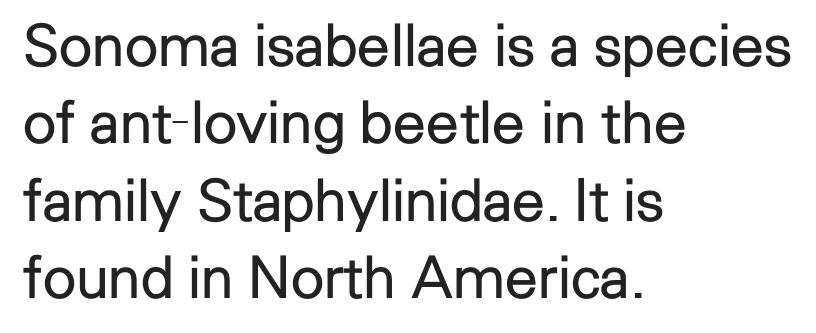
The image shows 59 px regular-weight sans-serif type, upright; set left-aligned, normal line spacing (1.31x), normal letter spacing, not underlined; low stroke contrast and a medium x-height.
